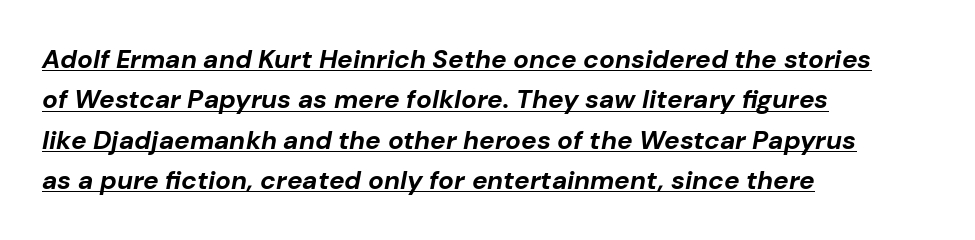
The image shows 26 px bold type, italic (leaning right); set left-aligned, normal line spacing (1.55x), normal letter spacing, underlined.
